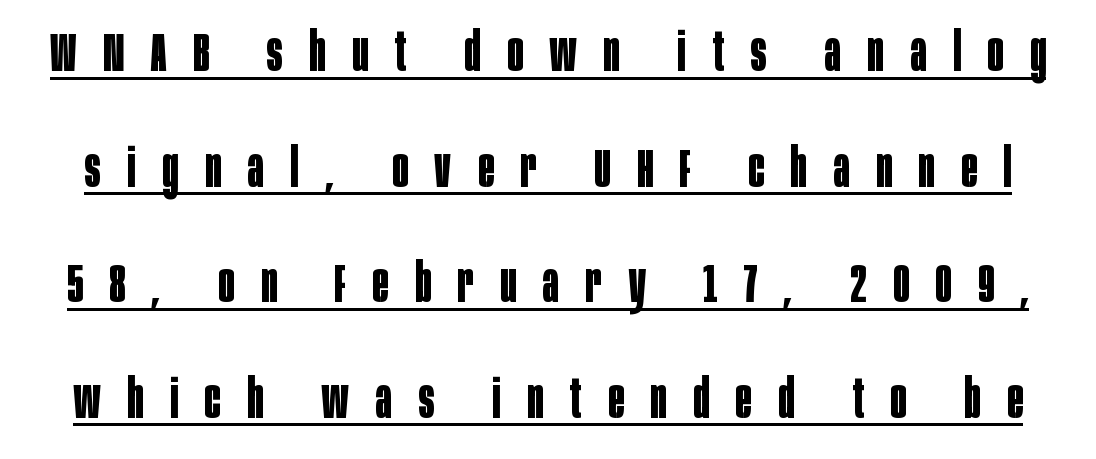
{"serif": "no", "italic": "no", "bold": "yes", "weight": "bold", "width": "condensed", "stroke_contrast": "low", "x_height": "large", "monospaced": "no", "underline": "yes", "line_spacing": "loose", "line_spacing_ratio": 2.14, "letter_spacing": "wide", "letter_spacing_em": 0.49, "glyph_px": 54}
